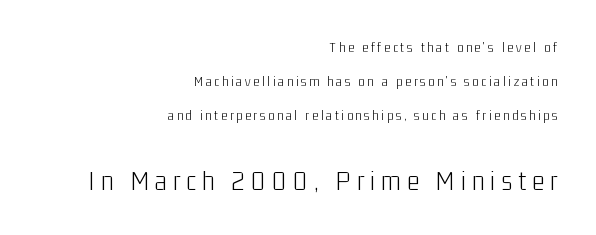
{"serif": "no", "italic": "no", "bold": "no", "weight": "light", "width": "condensed", "stroke_contrast": "low", "x_height": "medium", "monospaced": "no", "underline": "no", "align": "right", "line_spacing": "loose", "line_spacing_ratio": 2.42, "letter_spacing": "wide", "letter_spacing_em": 0.21, "larger_block": "second", "size_ratio": 2.07, "glyph_px": 29}
